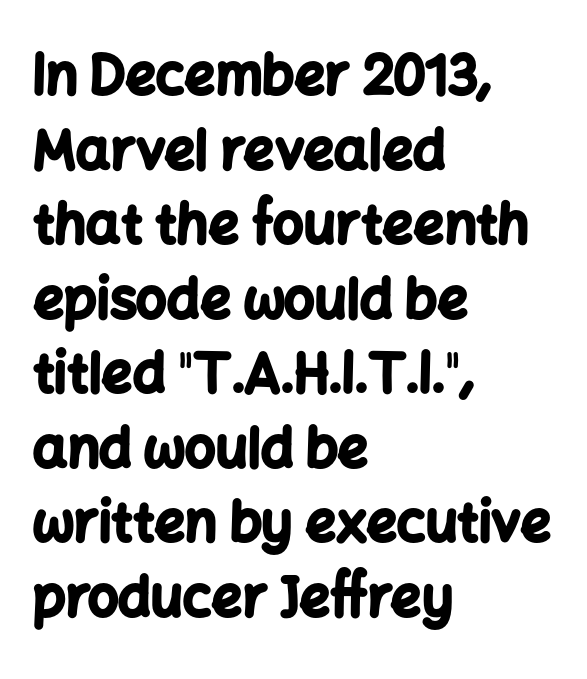
A typesetter would mark this as roman, not italic. The gap between lines stays unmarked. The face used here is proportionally spaced, like ordinary book or web type. On the weight axis this lands at bold, roughly 700. Observe the ordinary spacing: letters are neighbours, not strangers.
